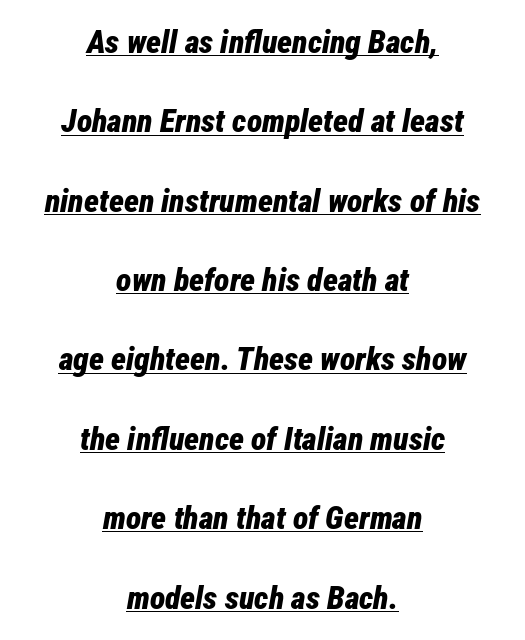
The gaps between neighbouring characters are ordinary and unremarkable. Alignment: centered. Each new line begins a long way beneath the previous one. The strokes are fattened all the way to bold. Looks like regular typesetting: each glyph gets only the width it needs.
